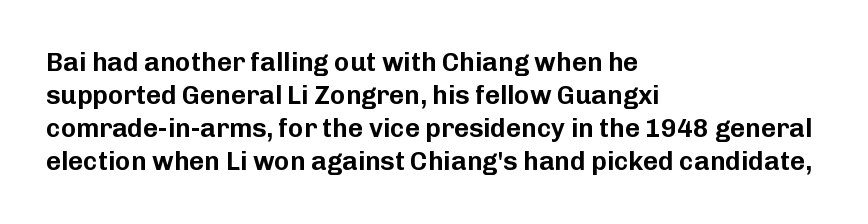
Q: Is the text italic (slanted)? A: No, it is upright.
Q: Is the text underlined? A: No.
Q: How is the paragraph aligned? A: Left-aligned.
Q: Is the spacing between letters normal or unusually wide? A: Normal.
Q: Is the spacing between lines tight, normal or loose? A: Normal.
